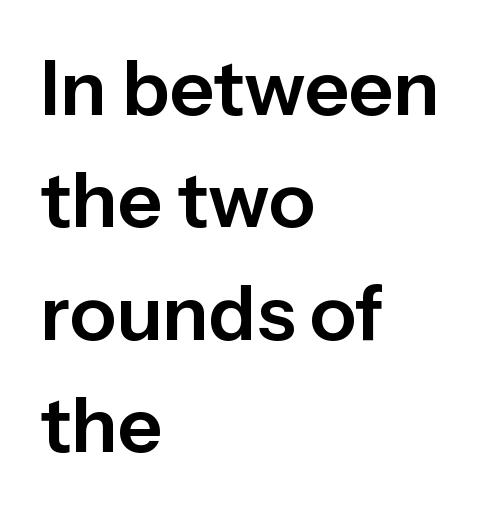
The image shows 77 px sans-serif type, upright; set left-aligned, normal line spacing (1.46x), normal letter spacing, not underlined; low stroke contrast and a medium x-height.
